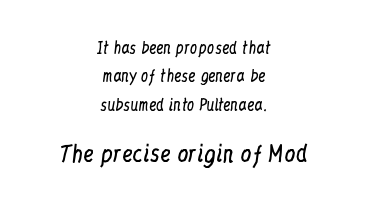
{"bold": "no", "underline": "no", "align": "center", "line_spacing": "loose", "line_spacing_ratio": 1.9, "letter_spacing": "normal", "letter_spacing_em": 0.0, "larger_block": "second", "size_ratio": 1.47, "glyph_px": 22}
